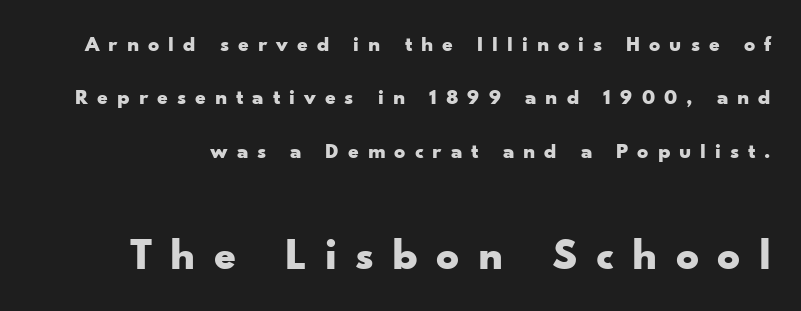
Q: Is the text bold? A: Yes.
Q: Is the text italic (slanted)? A: No, it is upright.
Q: Is the typeface a serif or a sans-serif typeface? A: Sans-serif.
Q: Is the text underlined? A: No.
Q: Is the spacing between letters normal or unusually wide? A: Unusually wide.
Q: Is the spacing between lines tight, normal or loose? A: Loose.
Q: Which block of text is set in a larger size, the first (top) or the second (bottom)? A: The second (bottom) one.
Q: Width (condensed, normal, or wide)? A: Wide.
Q: Stroke contrast? A: Low.
Q: x-height? A: Small.
Q: Monospaced? A: No.
